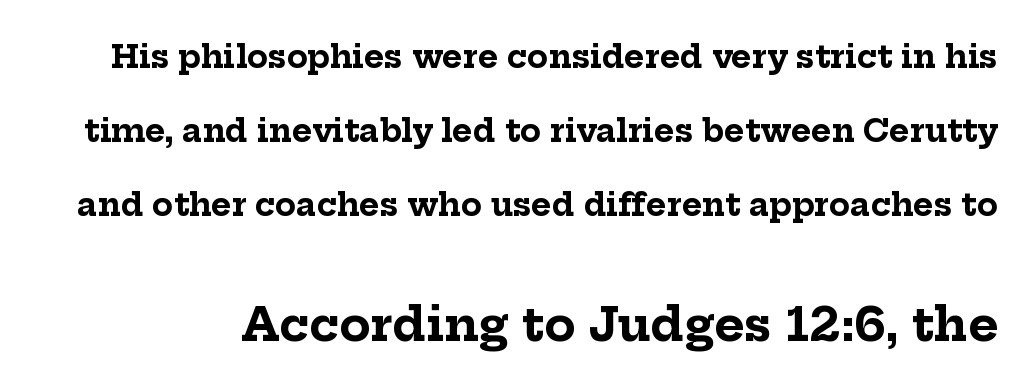
The image shows 46 px bold serif type, upright; set loose line spacing (2.38x), normal letter spacing, not underlined; the second (bottom) block is 1.48x larger; low stroke contrast and a medium x-height.
